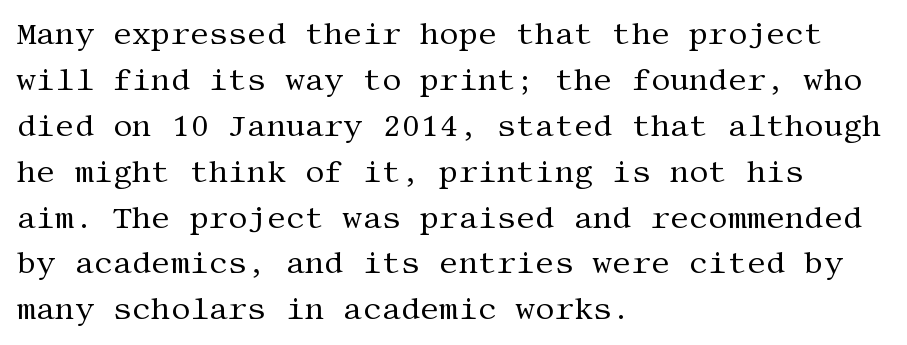
Q: Is the text bold? A: No.
Q: Is the text italic (slanted)? A: No, it is upright.
Q: Is the typeface a serif or a sans-serif typeface? A: Serif.
Q: Is the text underlined? A: No.
Q: How is the paragraph aligned? A: Left-aligned.
Q: Is the spacing between letters normal or unusually wide? A: Normal.
Q: Is the spacing between lines tight, normal or loose? A: Normal.
Q: Width (condensed, normal, or wide)? A: Normal.
Q: Stroke contrast? A: Medium.
Q: x-height? A: Large.
